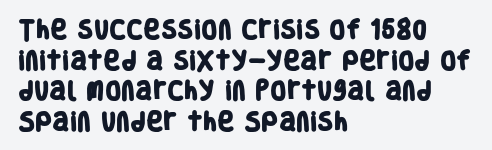
Students, this is bold: see how much ink each stroke carries. The rendering uses a moderate line-height, typical for paragraphs. The baseline area is clear. Short and long lines alike share a common starting point at left.
